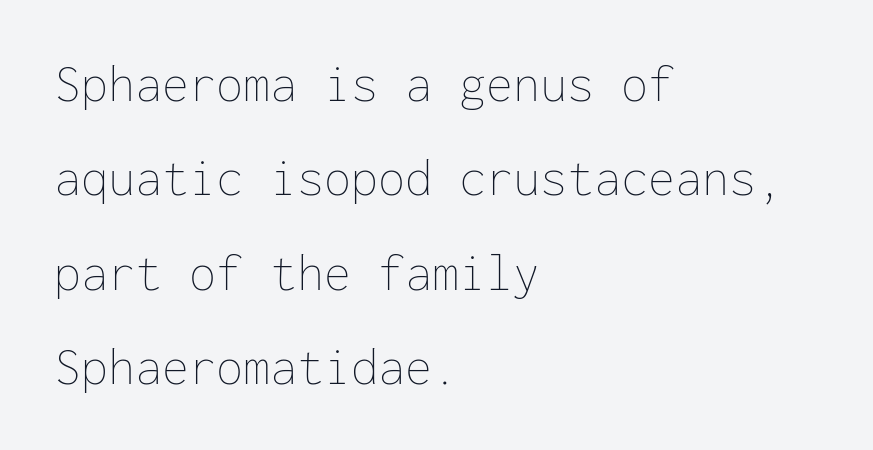
The characters are drawn with everyday or finer stroke widths. No word sits above an underline. Each letter, wide or thin by design, is forced into the same width here. The line texture is even and compact thanks to regular tracking. The compositor pushed each line to the left boundary. When letters stand straight like this, we call the style roman or upright.
